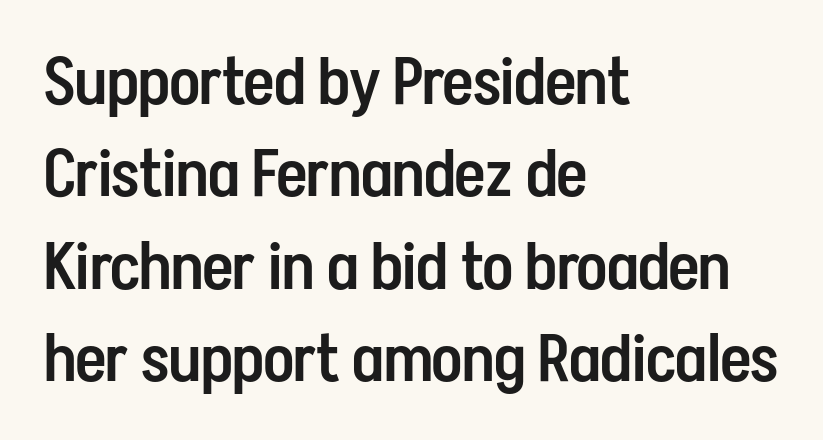
{"serif": "no", "italic": "no", "bold": "semi", "weight": "semibold", "width": "condensed", "stroke_contrast": "low", "x_height": "medium", "monospaced": "no", "underline": "no", "align": "left", "line_spacing": "normal", "line_spacing_ratio": 1.4, "letter_spacing": "normal", "letter_spacing_em": 0.0, "glyph_px": 66}
